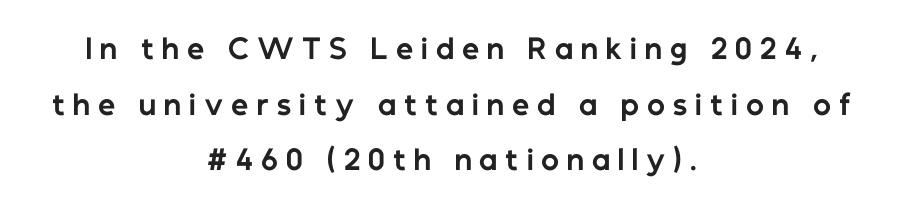
{"italic": "no", "bold": "yes", "underline": "no", "align": "center", "line_spacing": "loose", "line_spacing_ratio": 2.06, "letter_spacing": "wide", "letter_spacing_em": 0.29, "glyph_px": 27}
